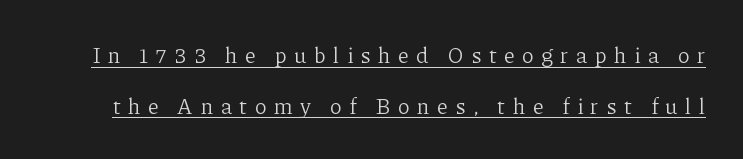
{"italic": "no", "bold": "no", "underline": "yes", "line_spacing": "loose", "line_spacing_ratio": 2.3, "letter_spacing": "wide", "letter_spacing_em": 0.33, "glyph_px": 22}
